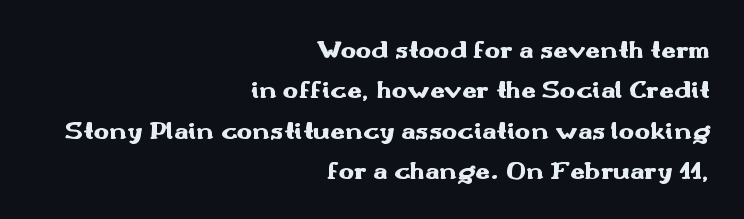
Q: Is the text bold? A: Yes.
Q: Is the text italic (slanted)? A: No, it is upright.
Q: Is the text underlined? A: No.
Q: How is the paragraph aligned? A: Right-aligned.
Q: Is the spacing between letters normal or unusually wide? A: Normal.
Q: Is the spacing between lines tight, normal or loose? A: Normal.
